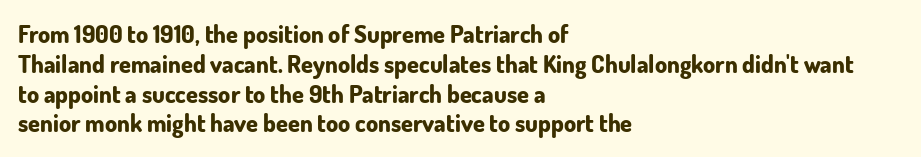
{"italic": "no", "bold": "yes", "underline": "no", "align": "left", "line_spacing_ratio": 1.24, "letter_spacing": "normal", "letter_spacing_em": 0.0, "glyph_px": 24}
